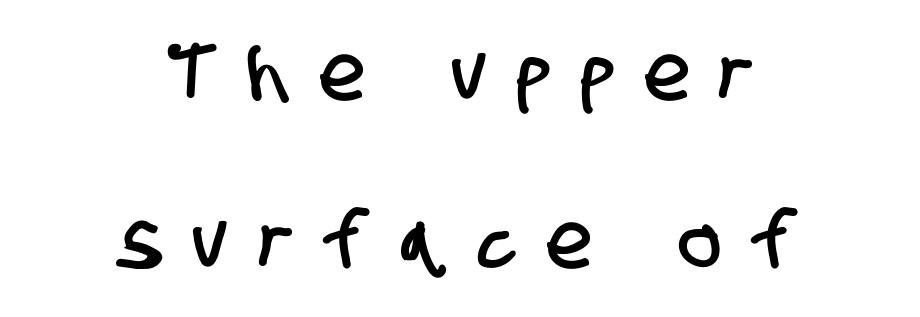
{"serif": "no", "width": "condensed", "stroke_contrast": "low", "x_height": "large", "monospaced": "no", "underline": "no", "align": "center", "line_spacing": "loose", "line_spacing_ratio": 2.13, "letter_spacing": "wide", "letter_spacing_em": 0.4, "glyph_px": 79}
